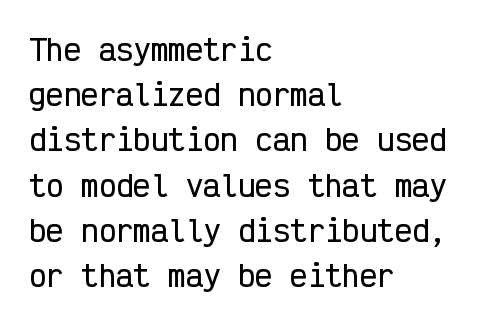
The image shows 29 px condensed sans-serif type, upright, monospaced; set left-aligned, normal line spacing (1.56x), normal letter spacing, not underlined; low stroke contrast and a medium x-height.
